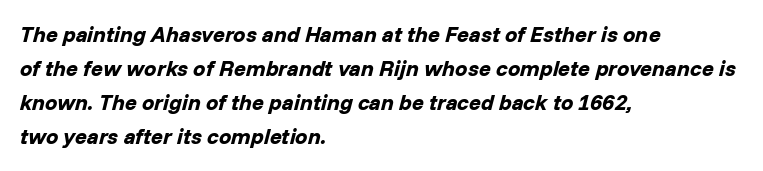
{"italic": "yes", "lean": "right", "slant_degrees": 14, "bold": "yes", "underline": "no", "align": "left", "line_spacing": "normal", "line_spacing_ratio": 1.55, "letter_spacing": "normal", "letter_spacing_em": 0.0, "glyph_px": 22}
